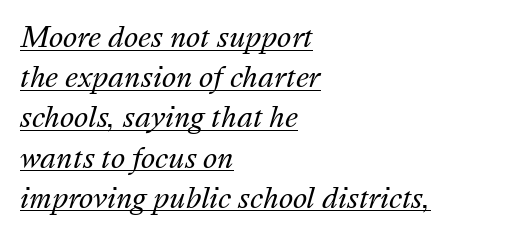
Q: Is the text bold? A: No.
Q: Is the text italic (slanted)? A: Yes, it leans right by about 16 degrees.
Q: Is the text underlined? A: Yes.
Q: How is the paragraph aligned? A: Left-aligned.
Q: Is the spacing between letters normal or unusually wide? A: Normal.
Q: Is the spacing between lines tight, normal or loose? A: Normal.
